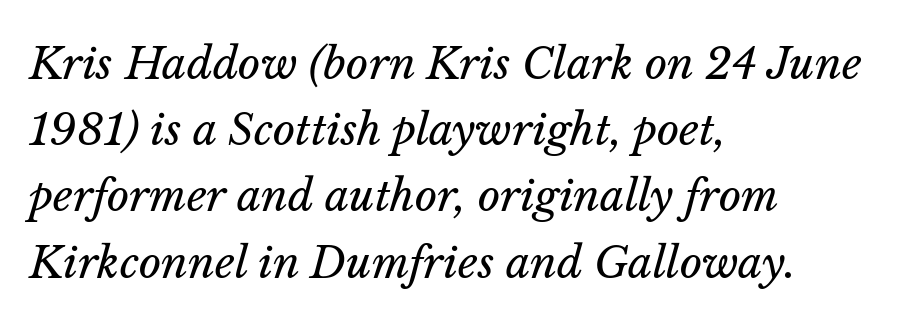
The image shows 43 px regular-weight type, italic (leaning right); set left-aligned, normal line spacing (1.54x), normal letter spacing, not underlined; low stroke contrast and a medium x-height.
